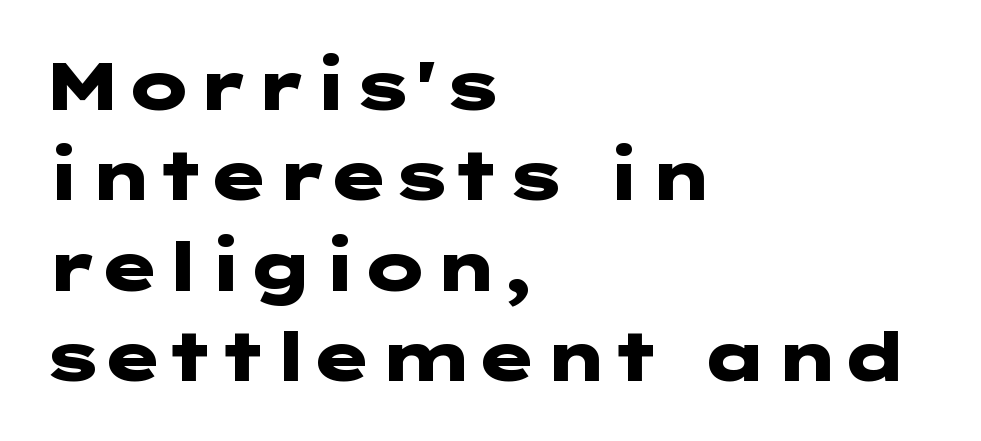
Q: Is the text bold? A: Yes.
Q: Is the text italic (slanted)? A: No, it is upright.
Q: Is the typeface a serif or a sans-serif typeface? A: Sans-serif.
Q: Is the text underlined? A: No.
Q: How is the paragraph aligned? A: Left-aligned.
Q: Is the spacing between letters normal or unusually wide? A: Normal.
Q: Is the spacing between lines tight, normal or loose? A: Normal.
Q: Width (condensed, normal, or wide)? A: Wide.
Q: Stroke contrast? A: Low.
Q: x-height? A: Medium.
